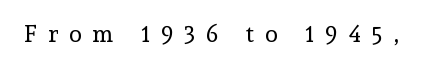
{"italic": "no", "bold": "no", "underline": "no", "letter_spacing": "wide", "letter_spacing_em": 0.49, "glyph_px": 23}
